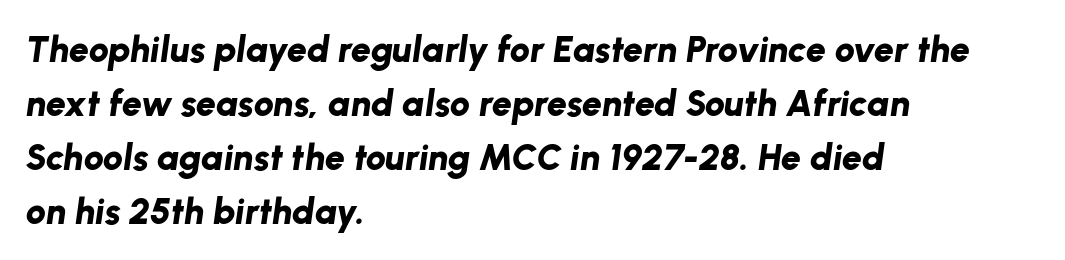
Q: Is the text bold? A: Yes.
Q: Is the text italic (slanted)? A: Yes, it leans right by about 8 degrees.
Q: Is the text underlined? A: No.
Q: How is the paragraph aligned? A: Left-aligned.
Q: Is the spacing between letters normal or unusually wide? A: Normal.
Q: Is the spacing between lines tight, normal or loose? A: Normal.
Q: Width (condensed, normal, or wide)? A: Normal.
Q: Stroke contrast? A: Low.
Q: x-height? A: Medium.
Q: Monospaced? A: No.
